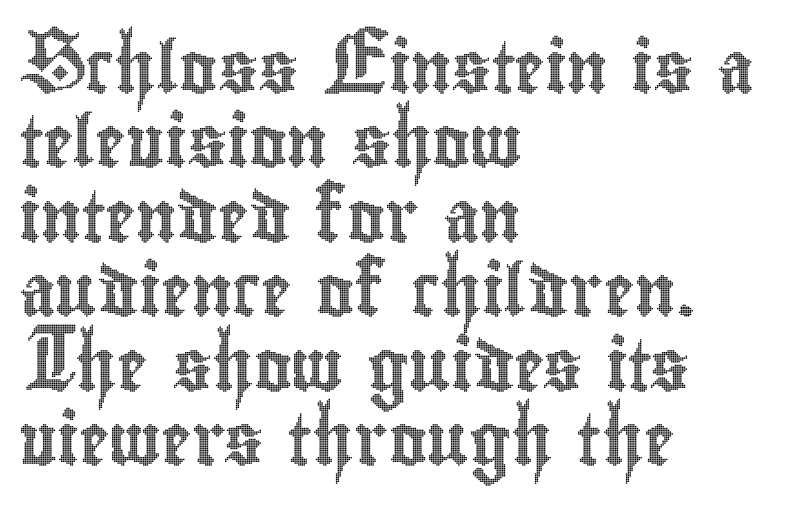
Q: Is the text italic (slanted)? A: No, it is upright.
Q: Is the text underlined? A: No.
Q: How is the paragraph aligned? A: Left-aligned.
Q: Is the spacing between letters normal or unusually wide? A: Normal.
Q: Is the spacing between lines tight, normal or loose? A: Normal.
Q: Width (condensed, normal, or wide)? A: Condensed.
Q: x-height? A: Small.
Q: Monospaced? A: No.
